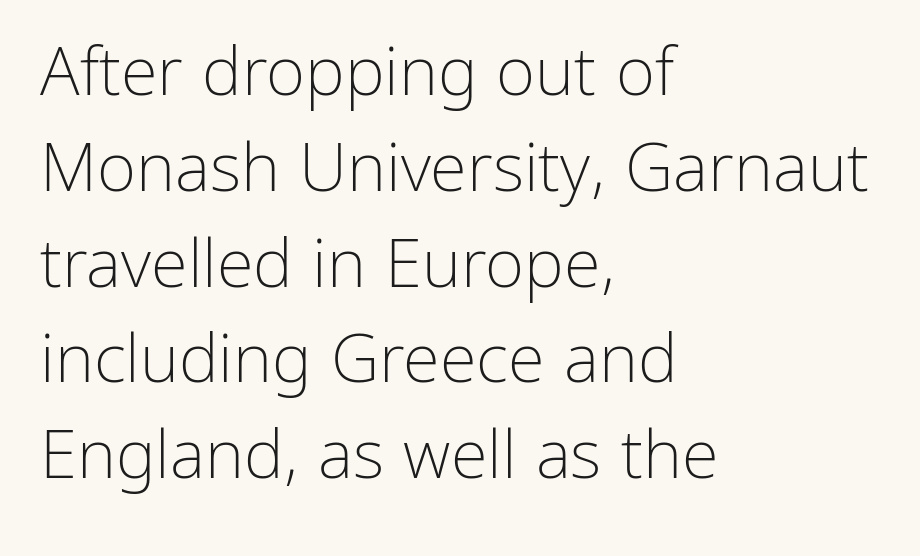
The image shows 67 px light sans-serif type, upright; set left-aligned, normal line spacing (1.43x), normal letter spacing, not underlined; low stroke contrast and a medium x-height.
